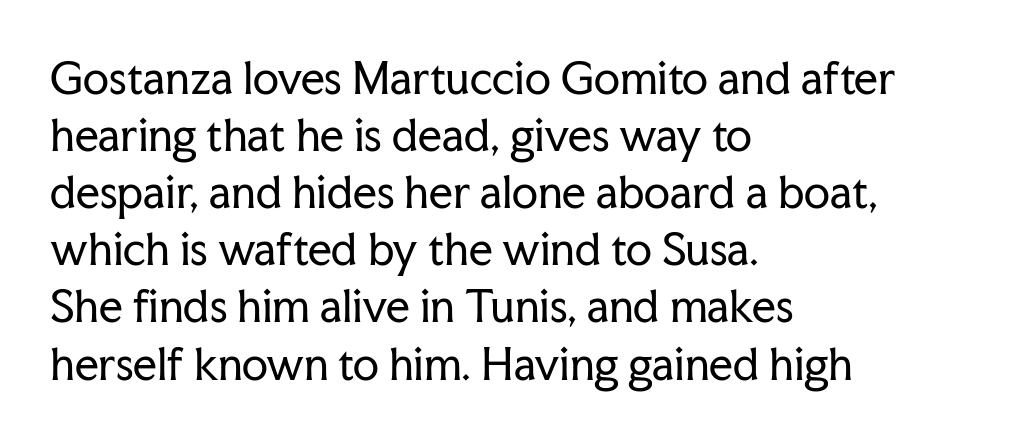
The image shows 42 px regular-weight serif type, upright; set left-aligned, normal line spacing (1.36x), normal letter spacing, not underlined; low stroke contrast and a medium x-height.
